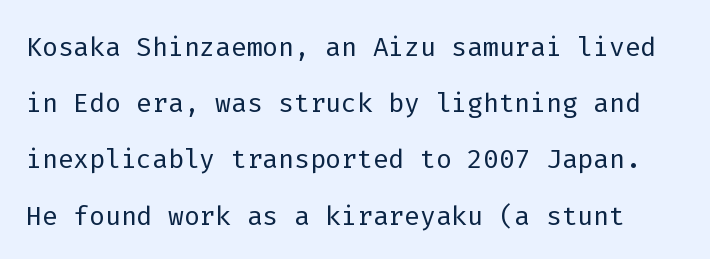
The image shows 37 px light sans-serif type, upright, monospaced; set normal line spacing (1.52x), normal letter spacing, not underlined; low stroke contrast and a medium x-height.
